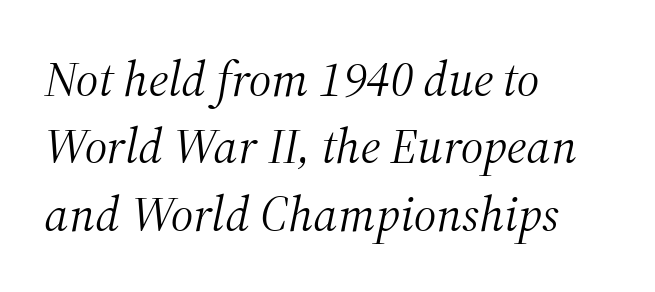
{"serif": "yes", "italic": "yes", "lean": "right", "slant_degrees": 12, "bold": "no", "weight": "light", "width": "normal", "stroke_contrast": "medium", "x_height": "medium", "monospaced": "no", "underline": "no", "align": "left", "line_spacing": "normal", "line_spacing_ratio": 1.35, "letter_spacing": "normal", "letter_spacing_em": 0.0, "glyph_px": 50}
